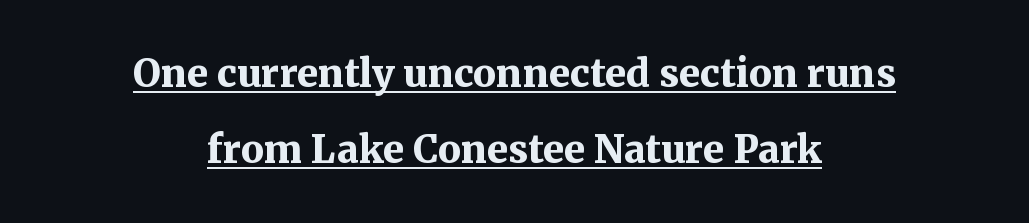
The image shows 38 px bold serif type, upright; set centered, loose line spacing (1.99x), normal letter spacing, underlined; medium stroke contrast and a medium x-height.
